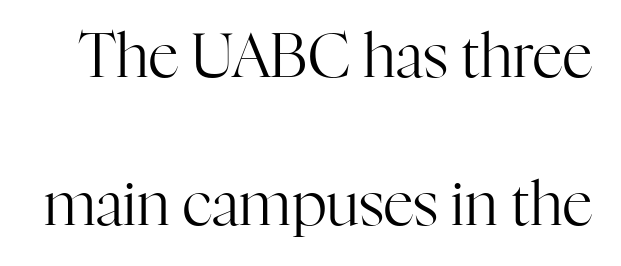
{"serif": "yes", "italic": "no", "bold": "no", "weight": "regular", "width": "normal", "stroke_contrast": "high", "x_height": "medium", "monospaced": "no", "underline": "no", "line_spacing": "loose", "line_spacing_ratio": 2.46, "letter_spacing": "normal", "letter_spacing_em": 0.0, "glyph_px": 60}
